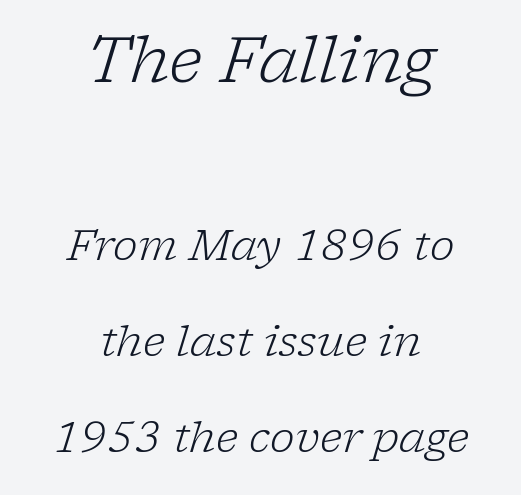
Compared with typical body copy, the letter spacing here is the same. In terms of posture, this sample is oblique. Leading: increased. On a weight scale, this lands at 450 or below. Spacing verdict: proportional, widths tailored to each character.
